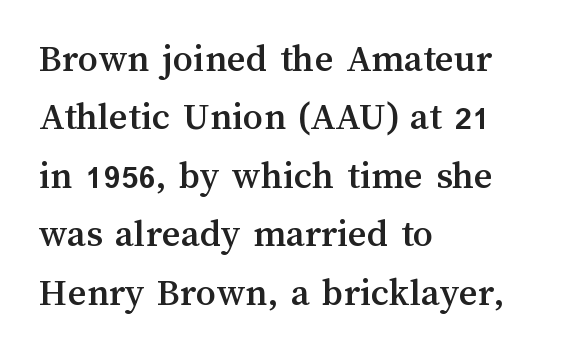
Q: Is the text italic (slanted)? A: No, it is upright.
Q: Is the text underlined? A: No.
Q: How is the paragraph aligned? A: Left-aligned.
Q: Is the spacing between letters normal or unusually wide? A: Normal.
Q: Is the spacing between lines tight, normal or loose? A: Normal.
Q: Width (condensed, normal, or wide)? A: Normal.
Q: Stroke contrast? A: Medium.
Q: x-height? A: Medium.
Q: Monospaced? A: No.
